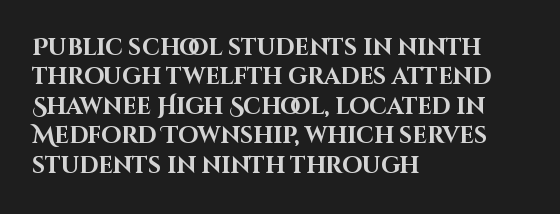
Q: Is the text bold? A: Yes.
Q: Is the text italic (slanted)? A: No, it is upright.
Q: Is the text underlined? A: No.
Q: How is the paragraph aligned? A: Left-aligned.
Q: Is the spacing between letters normal or unusually wide? A: Normal.
Q: Is the spacing between lines tight, normal or loose? A: Normal.
